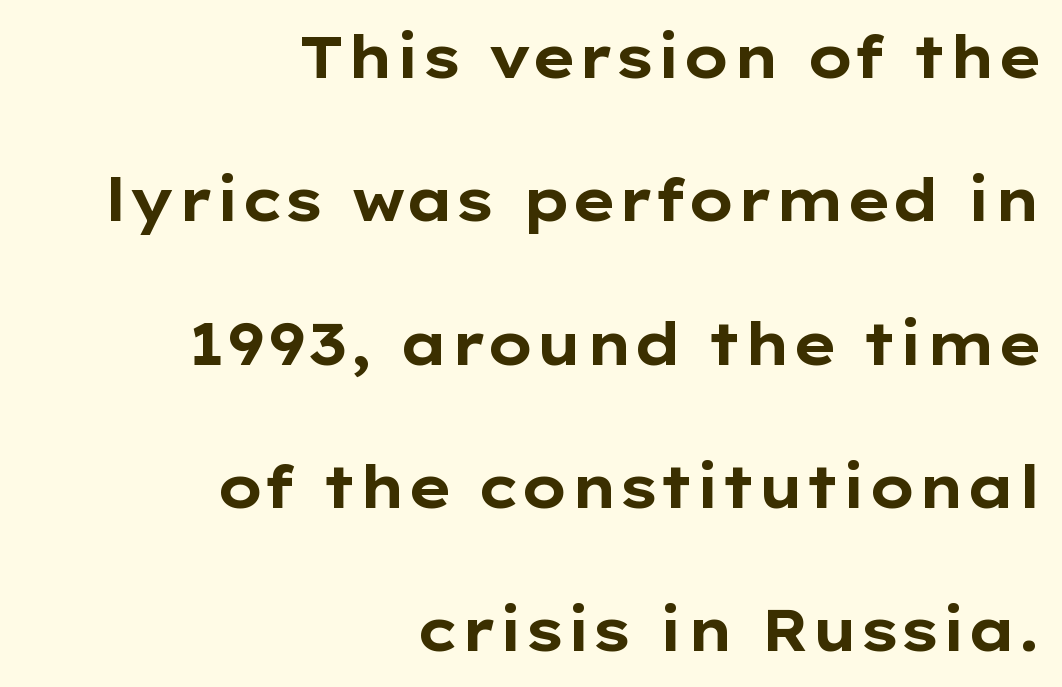
The block of text is sparse from top to bottom, with ample space between rows. This is the regular roman posture of the typeface. You could call the tracking neutral — neither tight nor loose. This sample has the flowing, uneven cadence of proportional lettering. The space beneath each line is pristine and unruled. Typographic density is high because the face is bold.
